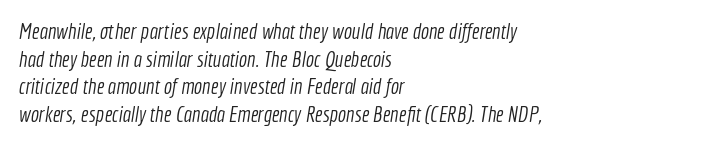
The paragraph has a hard left edge and a soft right edge. The face used here is rendered with its standard letterfit. Heaviness? Minimal to ordinary, like unemphasized prose. The foot of each line stays bare and open.
